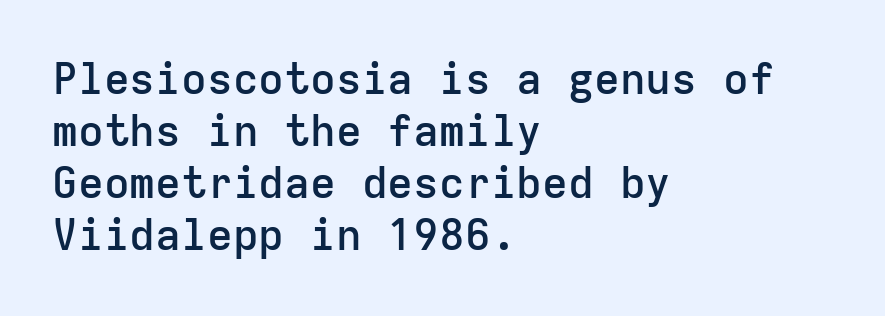
Posture: upright roman. These lines are rendered in a fixed-pitch font. Glyph-to-glyph distance matches everyday printed text. Notice the strokes are somewhat thickened but not fully heavy: this is a semibold.
